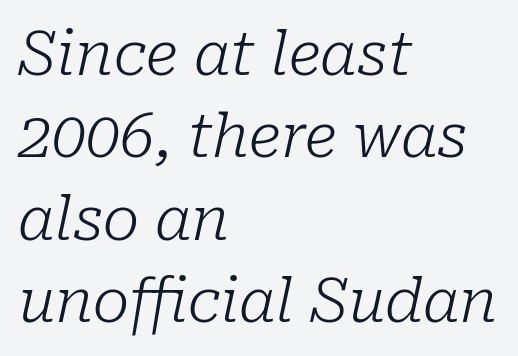
{"serif": "yes", "italic": "yes", "lean": "right", "slant_degrees": 10, "bold": "no", "weight": "light", "width": "normal", "stroke_contrast": "low", "x_height": "medium", "monospaced": "no", "underline": "no", "align": "left", "line_spacing": "normal", "line_spacing_ratio": 1.35, "letter_spacing": "normal", "letter_spacing_em": 0.0, "glyph_px": 61}
